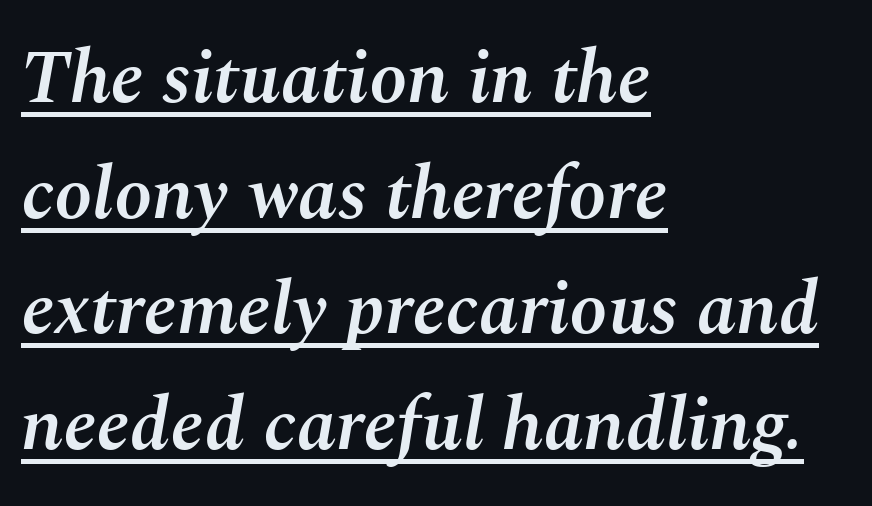
Q: Is the text bold? A: Semi-bold.
Q: Is the text italic (slanted)? A: Yes, it leans right by about 10 degrees.
Q: Is the text underlined? A: Yes.
Q: How is the paragraph aligned? A: Left-aligned.
Q: Is the spacing between letters normal or unusually wide? A: Normal.
Q: Is the spacing between lines tight, normal or loose? A: Normal.
Q: Width (condensed, normal, or wide)? A: Normal.
Q: Stroke contrast? A: Medium.
Q: x-height? A: Medium.
Q: Monospaced? A: No.
